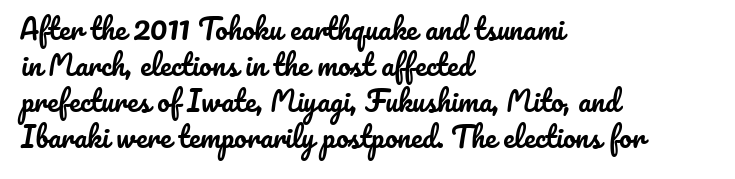
The rendering uses natural spacing where letterforms have individual widths. A typesetter would call this leading conventional body-copy spacing. Here the glyphs are tracked normally, forming tight word shapes. Line beginnings align vertically; line endings do not. Underline: absent.
